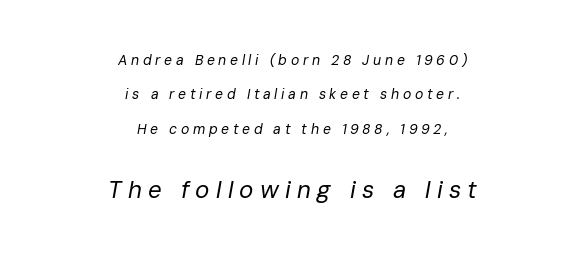
No heavy texture on the line: the type isn't bold. Just letters on the line, the space beneath them empty. Does the leading feel generous? Absolutely, it's lavish. The lower block of text is set noticeably larger than the block above it. Quick note: italic.
